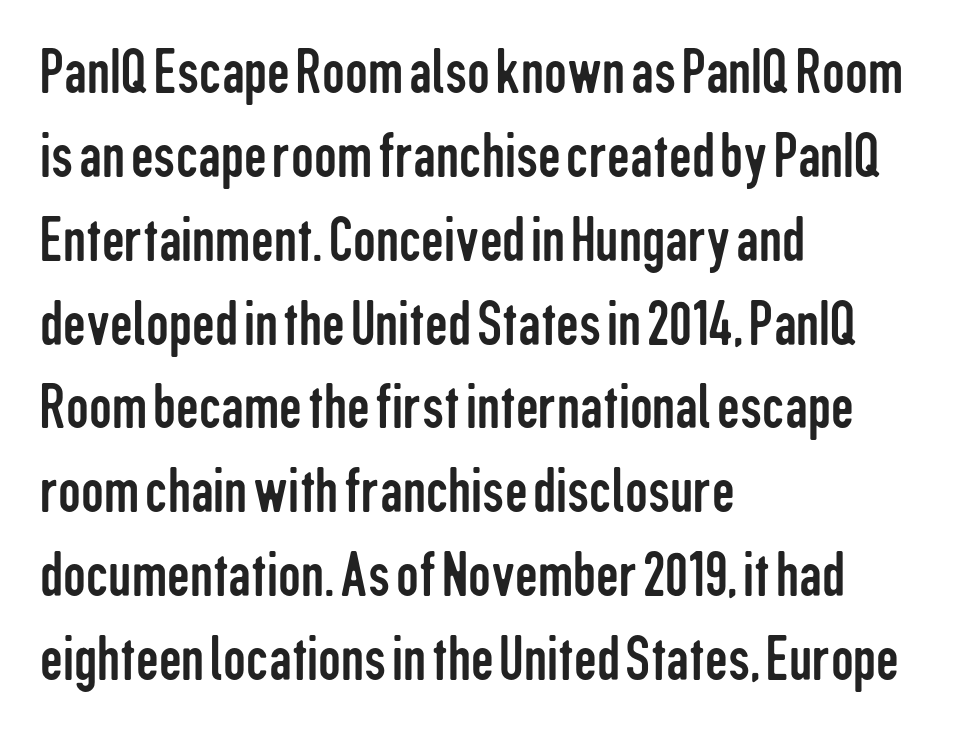
No word sits above an underline. The cut favours lightness, reaching ordinary text weight at its darkest. These lines keep a tight, regular rhythm from letter to letter. Designer's note — italics off, roman on.
